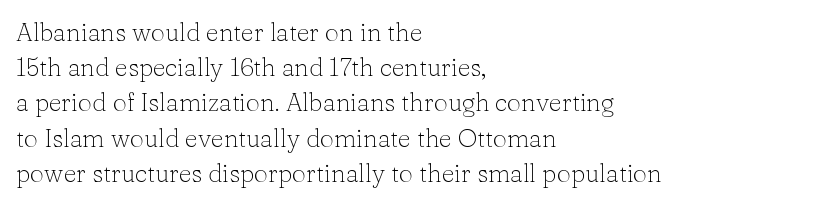
{"italic": "no", "bold": "no", "underline": "no", "align": "left", "line_spacing": "normal", "line_spacing_ratio": 1.41, "letter_spacing": "normal", "letter_spacing_em": 0.0, "glyph_px": 25}
